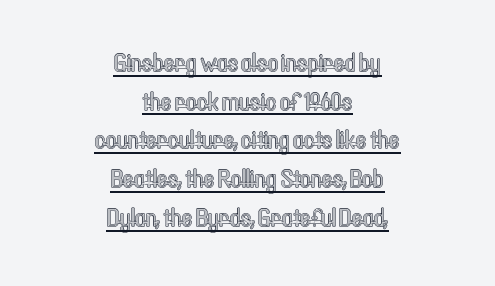
This is underlined copy, the kind a proofreader might mark for attention. The rendering keeps characters at their native spacing. Short and long lines alike share a common midpoint. The rows are spaced the way most documents space them. Ascenders rise straight up at ninety degrees.
